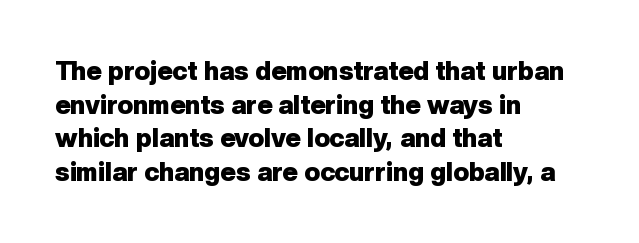
{"italic": "no", "bold": "yes", "underline": "no", "align": "left", "line_spacing": "normal", "line_spacing_ratio": 1.29, "letter_spacing": "normal", "letter_spacing_em": 0.0, "glyph_px": 26}
